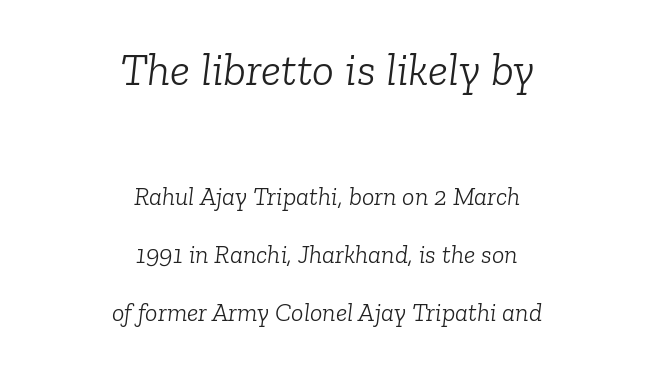
No letter is thick-stroked: the sample isn't bold. The glyphs look as if they've been sheared to an angle. Clear beneath every line of the passage. Which of the two is more prominent by size? The first, at the top. Is this a fixed-width face? No — the glyphs have proportional, varying widths.
